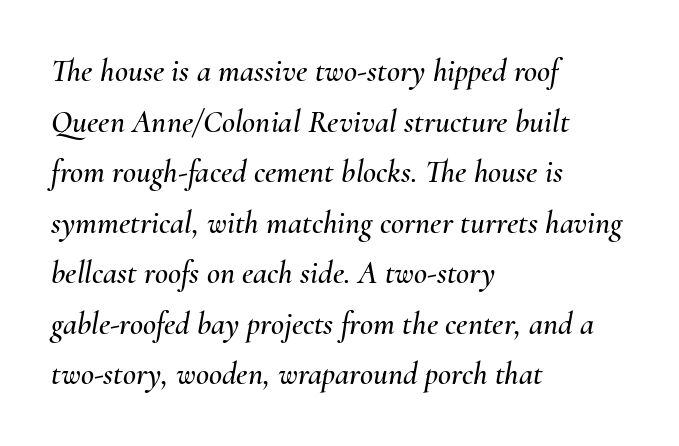
{"italic": "yes", "lean": "right", "slant_degrees": 10, "width": "normal", "stroke_contrast": "medium", "x_height": "small", "monospaced": "no", "underline": "no", "align": "left", "line_spacing": "normal", "line_spacing_ratio": 1.58, "letter_spacing": "normal", "letter_spacing_em": 0.0, "glyph_px": 32}
